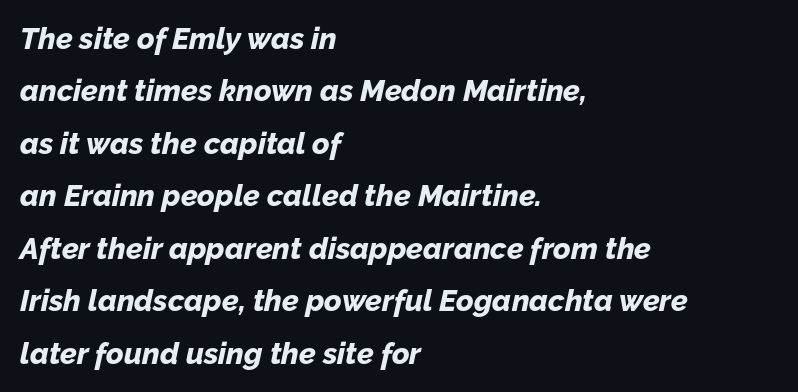
Nothing unusual about the tracking: characters are spaced as the font intends. The letters are slanted; this is an italic face. In CSS terms this would be text-align: left. The letters advance in unequal steps, a hallmark of proportional type.
